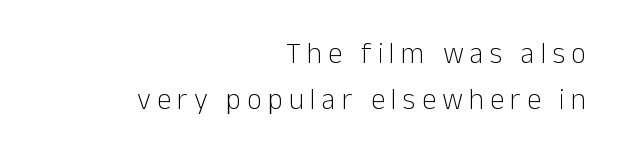
Typographically, this falls in the sans-serif category. Type without underlining. The typesetting does not lean heavy: it is not bold. This sample keeps an unexceptional amount of space between lines. Tracking value appears strongly positive — letters spread wide.
